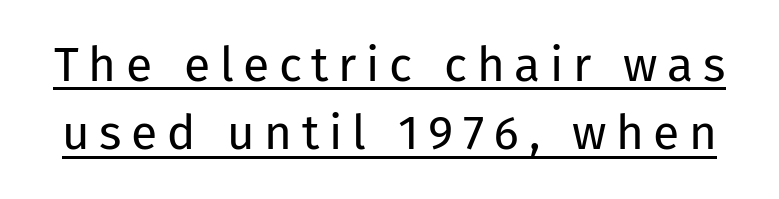
The image shows 48 px regular-weight sans-serif type, upright; set normal line spacing (1.42x), unusually wide letter spacing (+0.2 em), underlined; low stroke contrast and a medium x-height.
